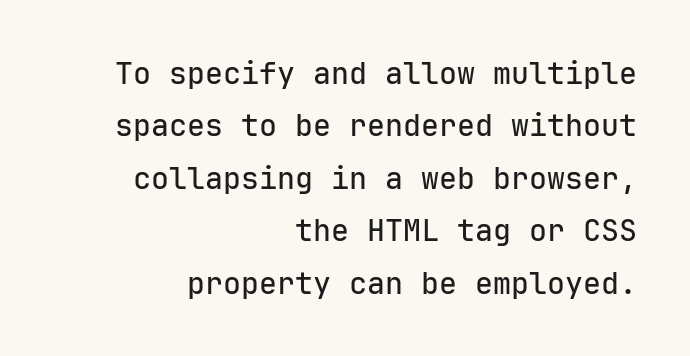
The image shows 30 px sans-serif type, upright, monospaced; set right-aligned, line spacing 1.75x, normal letter spacing, not underlined; low stroke contrast and a medium x-height.
